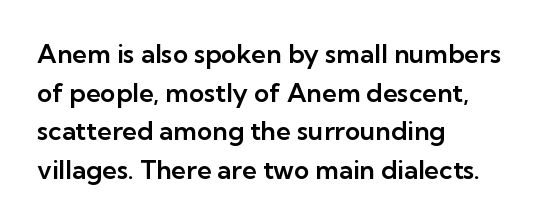
The image shows 26 px text type, upright; set left-aligned, normal line spacing (1.49x), normal letter spacing, not underlined.
